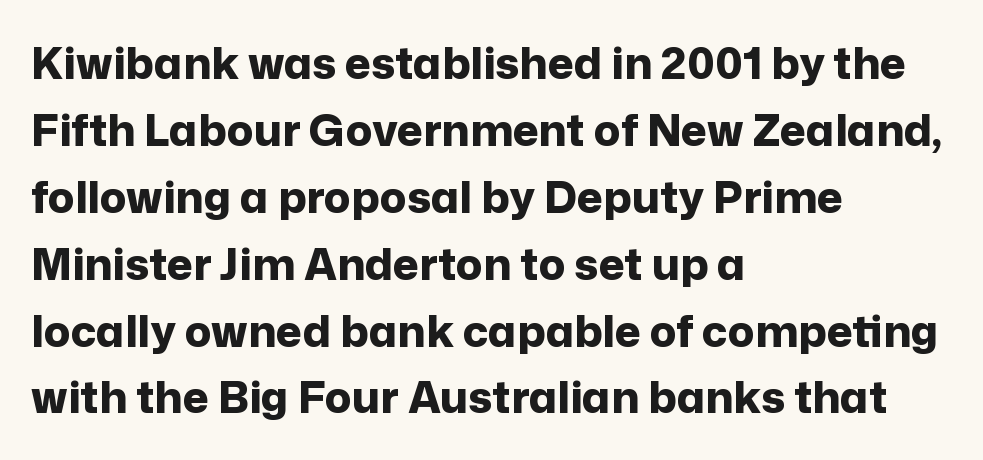
Q: Is the text bold? A: Yes.
Q: Is the text italic (slanted)? A: No, it is upright.
Q: Is the typeface a serif or a sans-serif typeface? A: Sans-serif.
Q: Is the text underlined? A: No.
Q: How is the paragraph aligned? A: Left-aligned.
Q: Is the spacing between letters normal or unusually wide? A: Normal.
Q: Is the spacing between lines tight, normal or loose? A: Normal.
Q: Width (condensed, normal, or wide)? A: Normal.
Q: Stroke contrast? A: Low.
Q: x-height? A: Medium.
Q: Monospaced? A: No.
